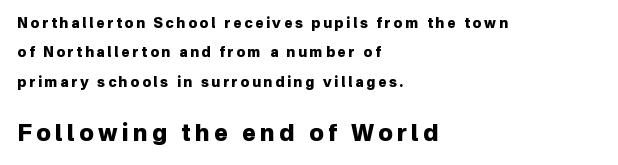
Q: Is the text bold? A: Yes.
Q: Is the text italic (slanted)? A: No, it is upright.
Q: Is the text underlined? A: No.
Q: How is the paragraph aligned? A: Left-aligned.
Q: Is the spacing between lines tight, normal or loose? A: Loose.
Q: Which block of text is set in a larger size, the first (top) or the second (bottom)? A: The second (bottom) one.
